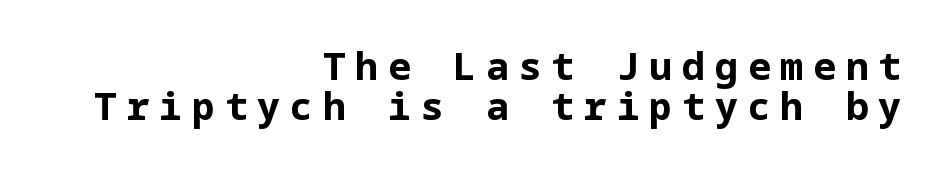
The image shows 38 px bold sans-serif type, upright; set right-aligned, tight line spacing (1.04x), unusually wide letter spacing (+0.26 em), not underlined; low stroke contrast and a medium x-height.
